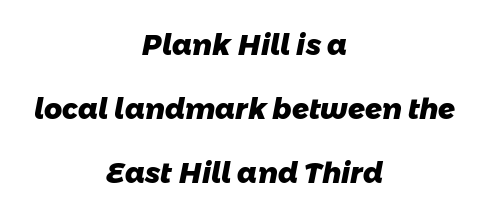
The image shows 28 px heavy sans-serif type; set centered, loose line spacing (2.29x), normal letter spacing, not underlined; low stroke contrast and a medium x-height.
